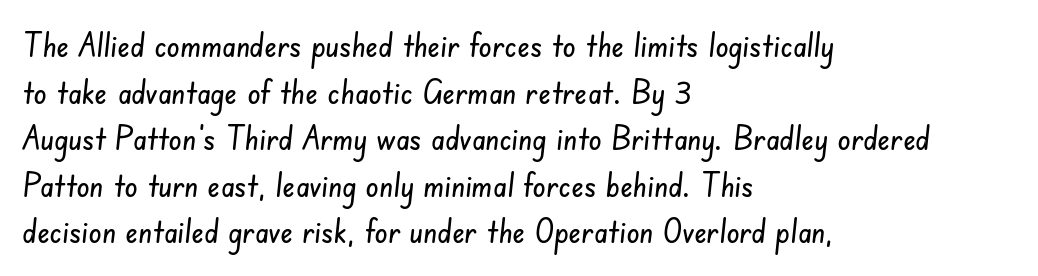
{"serif": "no", "width": "condensed", "stroke_contrast": "low", "x_height": "small", "monospaced": "no", "underline": "no", "align": "left", "line_spacing": "normal", "line_spacing_ratio": 1.41, "letter_spacing": "normal", "letter_spacing_em": 0.0, "glyph_px": 33}
